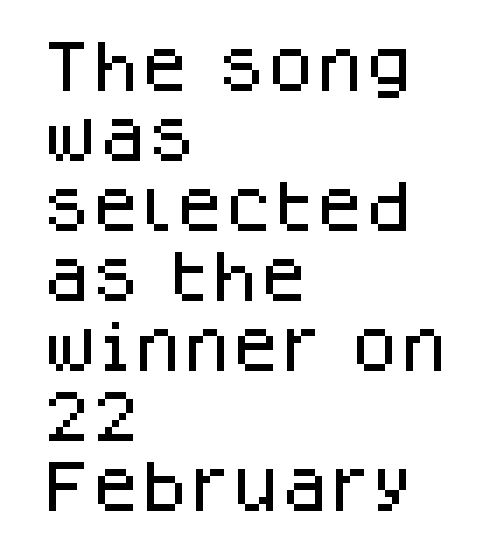
{"serif": "no", "italic": "no", "width": "normal", "stroke_contrast": "low", "x_height": "large", "monospaced": "no", "underline": "no", "align": "left", "line_spacing": "normal", "line_spacing_ratio": 1.25, "letter_spacing": "normal", "letter_spacing_em": 0.0, "glyph_px": 56}
